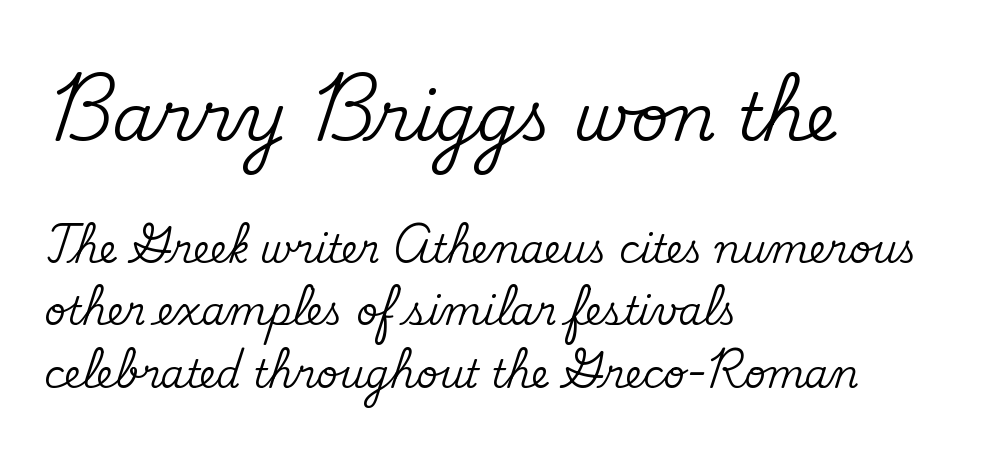
Is there much room between lines? A standard amount, neither cramped nor airy. The line texture is even and compact thanks to regular tracking. Think of a printed novel: that variable character pitch is what you see here.
